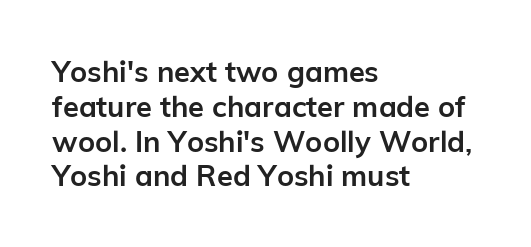
{"serif": "no", "italic": "no", "bold": "yes", "weight": "semibold", "width": "normal", "stroke_contrast": "low", "x_height": "medium", "monospaced": "no", "underline": "no", "align": "left", "line_spacing_ratio": 1.2, "letter_spacing": "normal", "letter_spacing_em": 0.0, "glyph_px": 29}
